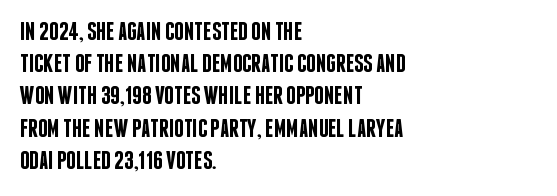
{"italic": "no", "bold": "semi", "underline": "no", "align": "left", "line_spacing_ratio": 1.24, "letter_spacing": "normal", "letter_spacing_em": 0.0, "glyph_px": 26}
